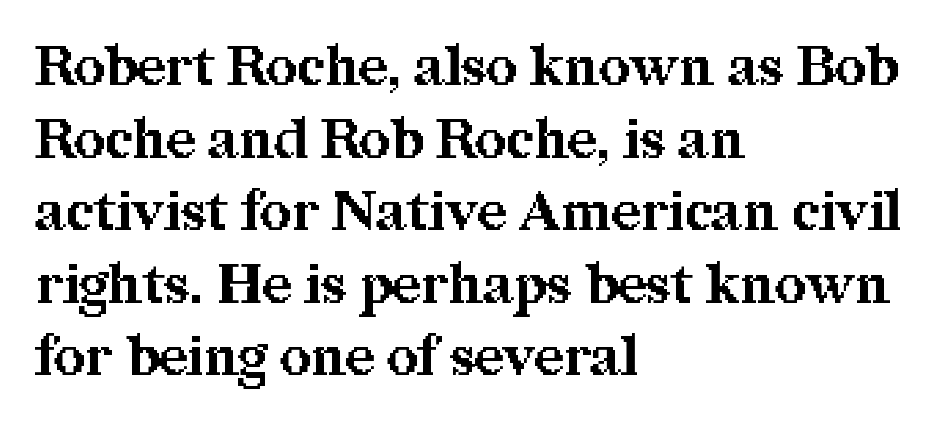
Q: Is the text bold? A: Yes.
Q: Is the text italic (slanted)? A: No, it is upright.
Q: Is the typeface a serif or a sans-serif typeface? A: Serif.
Q: Is the text underlined? A: No.
Q: How is the paragraph aligned? A: Left-aligned.
Q: Is the spacing between letters normal or unusually wide? A: Normal.
Q: Is the spacing between lines tight, normal or loose? A: Normal.
Q: Width (condensed, normal, or wide)? A: Normal.
Q: Stroke contrast? A: Medium.
Q: x-height? A: Medium.
Q: Monospaced? A: No.
